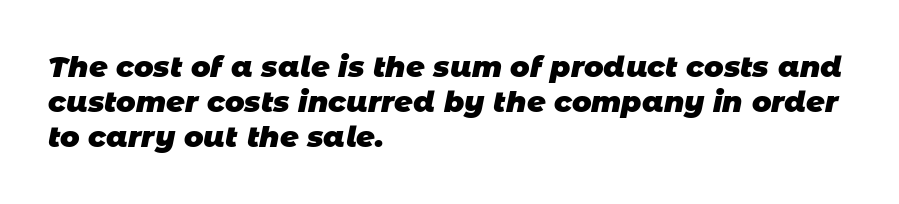
The image shows 29 px heavy sans-serif type; set left-aligned, line spacing 1.21x, normal letter spacing, not underlined; low stroke contrast and a large x-height.
